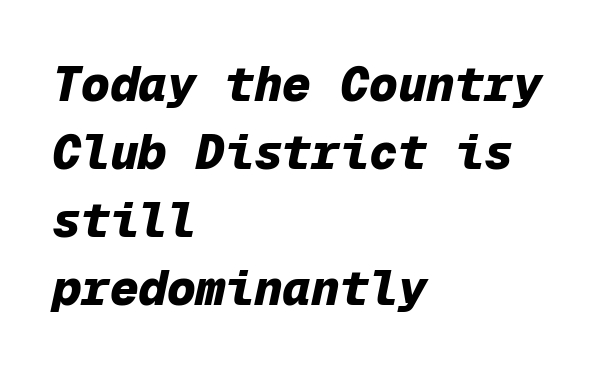
Is this a fixed-width face? Yes — each glyph sits in an identical cell. This rendering features lettering with no underline. Characters follow at the spacing the type designer built in. What's the leading like? Ordinary, nothing unusual. The lines are quadded left.
